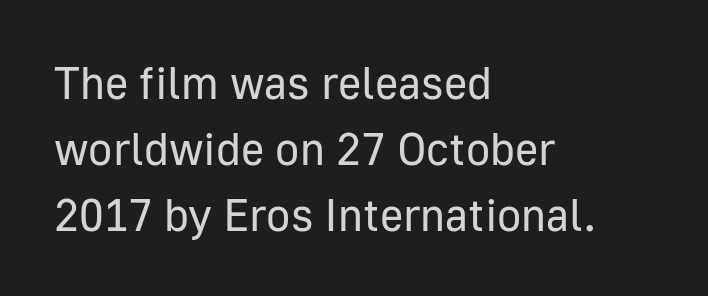
{"serif": "no", "italic": "no", "bold": "no", "weight": "regular", "width": "normal", "stroke_contrast": "low", "x_height": "medium", "monospaced": "no", "underline": "no", "align": "left", "line_spacing": "normal", "line_spacing_ratio": 1.47, "letter_spacing": "normal", "letter_spacing_em": 0.0, "glyph_px": 45}
